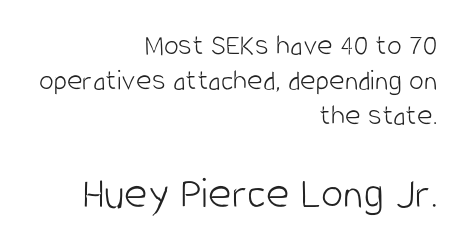
{"serif": "no", "italic": "no", "bold": "no", "weight": "light", "width": "condensed", "stroke_contrast": "low", "x_height": "large", "monospaced": "no", "underline": "no", "align": "right", "line_spacing_ratio": 1.17, "letter_spacing": "normal", "letter_spacing_em": 0.0, "larger_block": "second", "size_ratio": 1.5, "glyph_px": 45}
